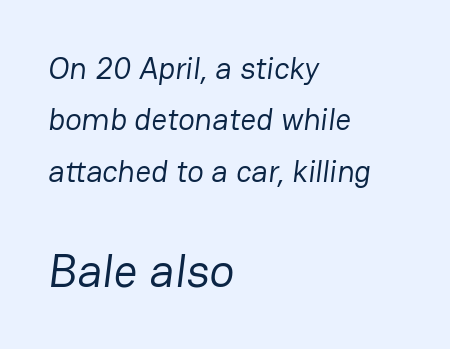
Vertical spacing — default. Think of a printed novel: that variable character pitch is what you see here. The typeface chosen for these lines omits serifs. Type without underlining. Compared with a centered layout, this one pins lines to the left instead.
